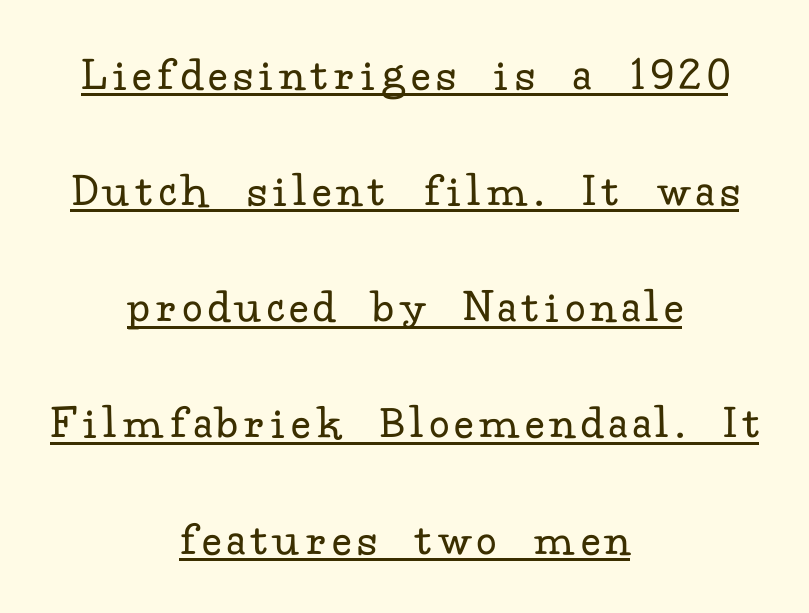
{"serif": "yes", "italic": "no", "bold": "no", "weight": "regular", "width": "normal", "stroke_contrast": "low", "x_height": "small", "monospaced": "no", "underline": "yes", "align": "center", "line_spacing": "loose", "line_spacing_ratio": 2.37, "glyph_px": 49}
